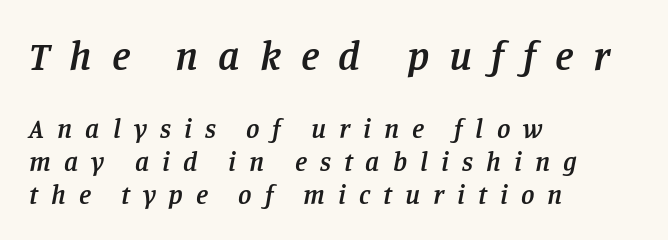
{"serif": "yes", "italic": "yes", "lean": "right", "slant_degrees": 11, "bold": "semi", "weight": "semibold", "width": "normal", "stroke_contrast": "low", "x_height": "large", "monospaced": "no", "underline": "no", "align": "left", "line_spacing_ratio": 1.21, "letter_spacing": "wide", "letter_spacing_em": 0.48, "larger_block": "first", "size_ratio": 1.52, "glyph_px": 41}
